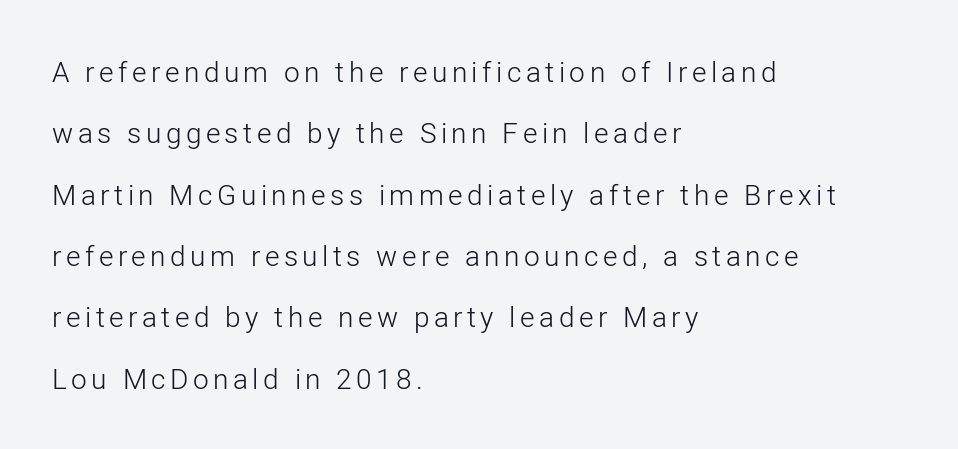
Q: Is the text bold? A: No.
Q: Is the text italic (slanted)? A: No, it is upright.
Q: Is the typeface a serif or a sans-serif typeface? A: Sans-serif.
Q: Is the text underlined? A: No.
Q: How is the paragraph aligned? A: Left-aligned.
Q: Is the spacing between lines tight, normal or loose? A: Loose.
Q: Width (condensed, normal, or wide)? A: Normal.
Q: Stroke contrast? A: Low.
Q: x-height? A: Medium.
Q: Monospaced? A: No.
